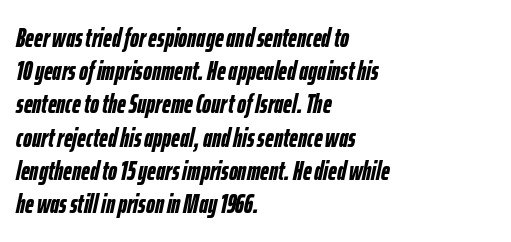
The image shows 27 px bold type, italic (leaning right); set left-aligned, line spacing 1.23x, normal letter spacing, not underlined.
